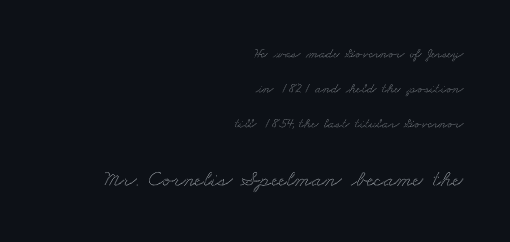
Clear beneath every line of the passage. Line spacing here is loose. Between these two stacked blocks, the lower one wins on size. Is the block centered? No — it sits flush against the right margin. Nothing unusual about the tracking: characters are spaced as the font intends.
